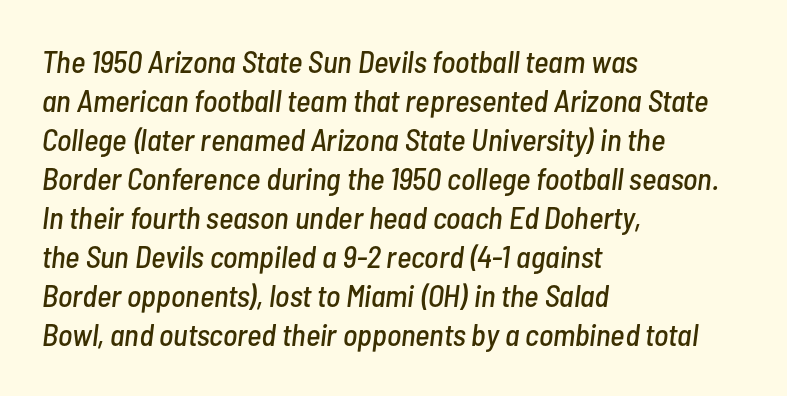
The image shows 31 px condensed type, italic (leaning right); set left-aligned, normal line spacing (1.26x), normal letter spacing, not underlined; low stroke contrast and a medium x-height.
